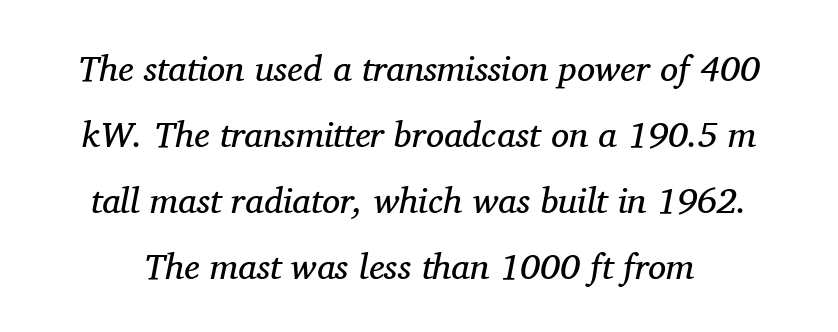
{"serif": "yes", "italic": "yes", "lean": "right", "slant_degrees": 11, "bold": "no", "weight": "regular", "width": "normal", "stroke_contrast": "medium", "x_height": "medium", "monospaced": "no", "underline": "no", "line_spacing_ratio": 1.83, "letter_spacing": "normal", "letter_spacing_em": 0.0, "glyph_px": 36}
